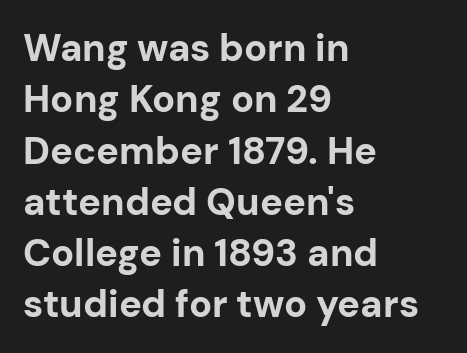
The image shows 38 px bold sans-serif type, upright; set left-aligned, normal line spacing (1.35x), normal letter spacing, not underlined; low stroke contrast and a medium x-height.
